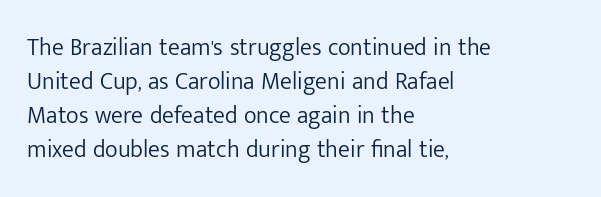
{"italic": "no", "bold": "no", "underline": "no", "align": "left", "line_spacing": "normal", "line_spacing_ratio": 1.41, "letter_spacing": "normal", "letter_spacing_em": 0.0, "glyph_px": 24}
